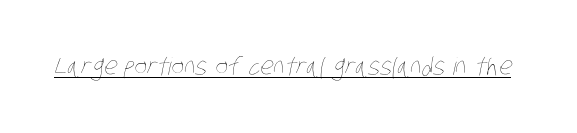
Q: Is the text bold? A: No.
Q: Is the text underlined? A: Yes.
Q: Is the spacing between letters normal or unusually wide? A: Normal.
